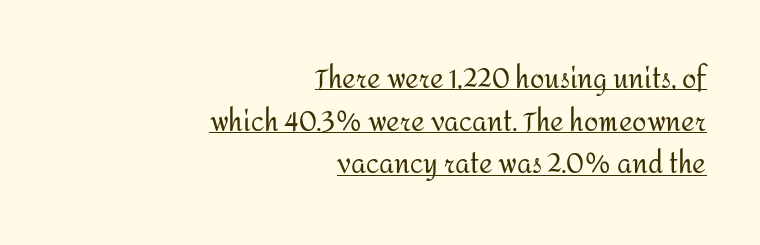
The image shows 26 px text type, upright; set right-aligned, normal line spacing (1.64x), normal letter spacing, underlined.
